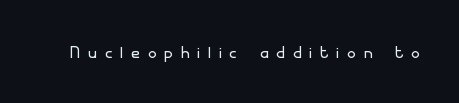
Tracking value appears strongly positive — letters spread wide. The specimen reads as upright at a glance. On a weight scale, this lands at 450 or below. Decoration check: the copy has no underline.
